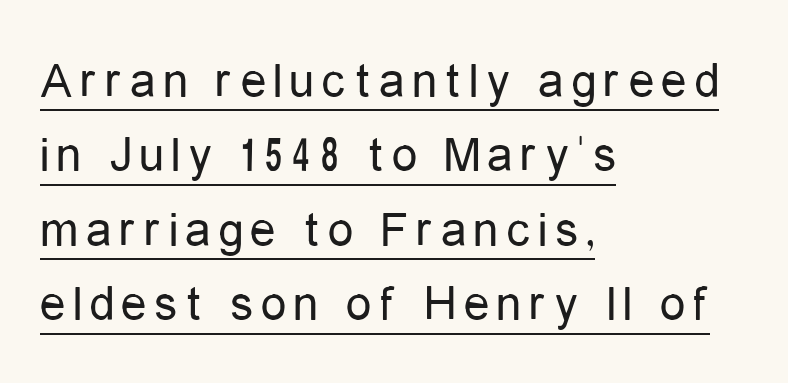
{"serif": "no", "italic": "no", "bold": "no", "weight": "regular", "width": "condensed", "stroke_contrast": "low", "x_height": "medium", "monospaced": "no", "underline": "yes", "align": "left", "line_spacing": "normal", "line_spacing_ratio": 1.46, "glyph_px": 51}
